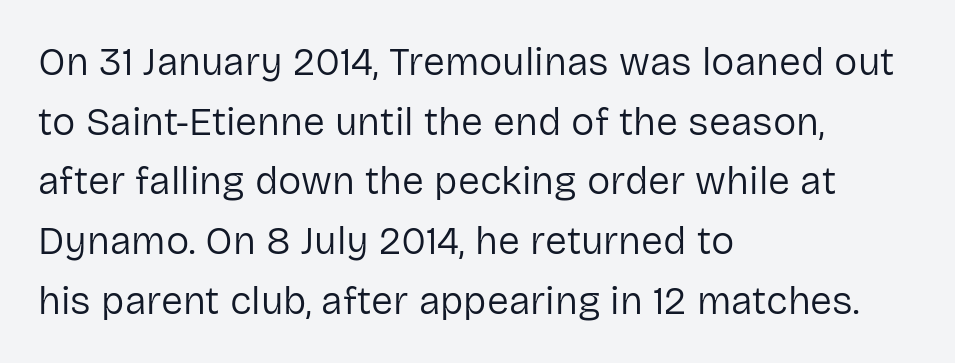
Q: Is the text bold? A: No.
Q: Is the text italic (slanted)? A: No, it is upright.
Q: Is the typeface a serif or a sans-serif typeface? A: Sans-serif.
Q: Is the text underlined? A: No.
Q: How is the paragraph aligned? A: Left-aligned.
Q: Is the spacing between letters normal or unusually wide? A: Normal.
Q: Is the spacing between lines tight, normal or loose? A: Normal.
Q: Width (condensed, normal, or wide)? A: Normal.
Q: Stroke contrast? A: Low.
Q: x-height? A: Medium.
Q: Monospaced? A: No.
